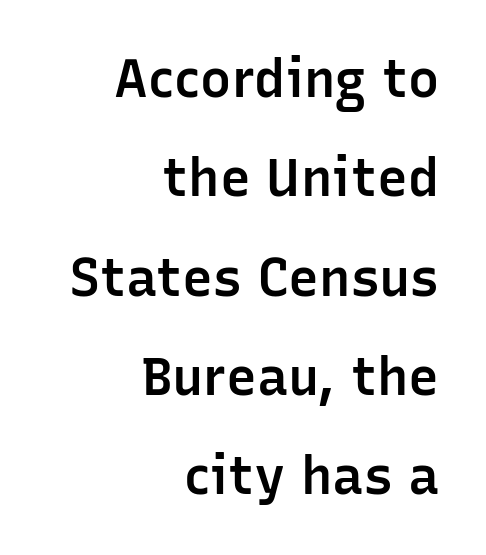
{"serif": "no", "italic": "no", "bold": "semi", "weight": "semibold", "width": "normal", "stroke_contrast": "low", "x_height": "medium", "monospaced": "no", "underline": "no", "align": "right", "line_spacing": "loose", "line_spacing_ratio": 1.91, "letter_spacing": "normal", "letter_spacing_em": 0.0, "glyph_px": 52}
